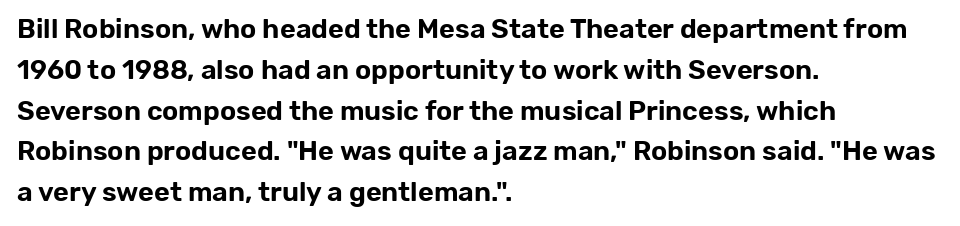
The image shows 27 px text type, upright; set left-aligned, normal line spacing (1.51x), normal letter spacing, not underlined.
